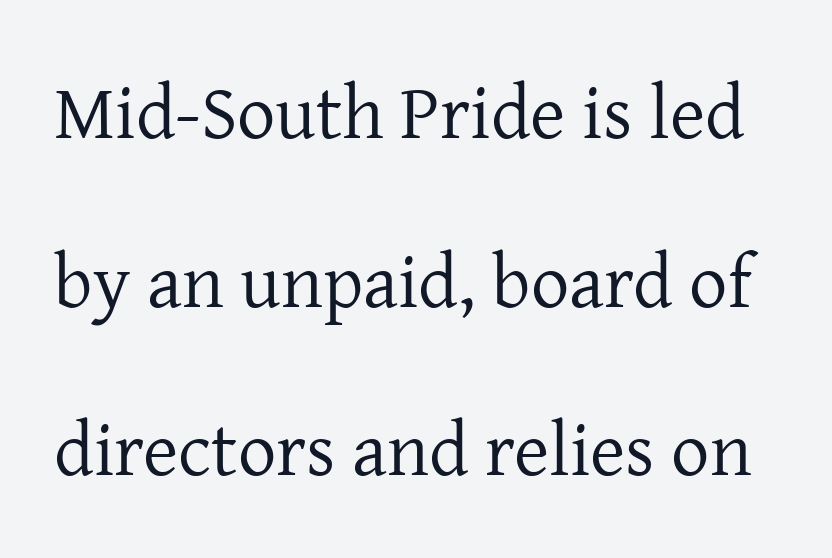
You could not count columns in this text — the font is proportionally spaced. Lines of text with bare space underneath. Vertical stems look standard width or narrower in stroke. Check where the strokes stop: tiny serifs finish them off. Does the leading feel generous? Absolutely, it's lavish. Default kerning and tracking; the words read as compact shapes.
